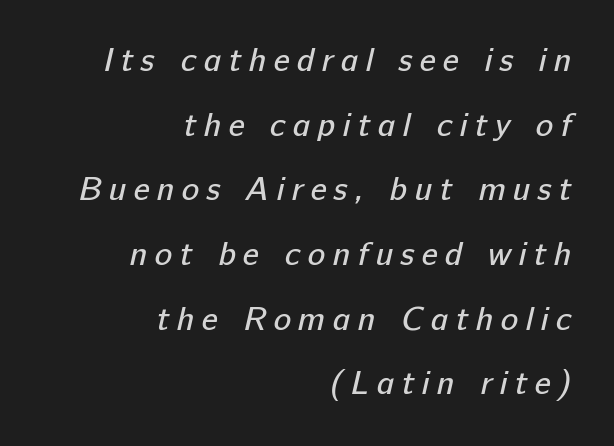
Look at the bottom of the vertical strokes: they stop flat, with no serifs. The paragraph shown leans on its right margin. Plain, unruled lines of type. No heavy texture on the line: the type isn't bold. Characters follow at a spacing far wider than the type designer built in.
